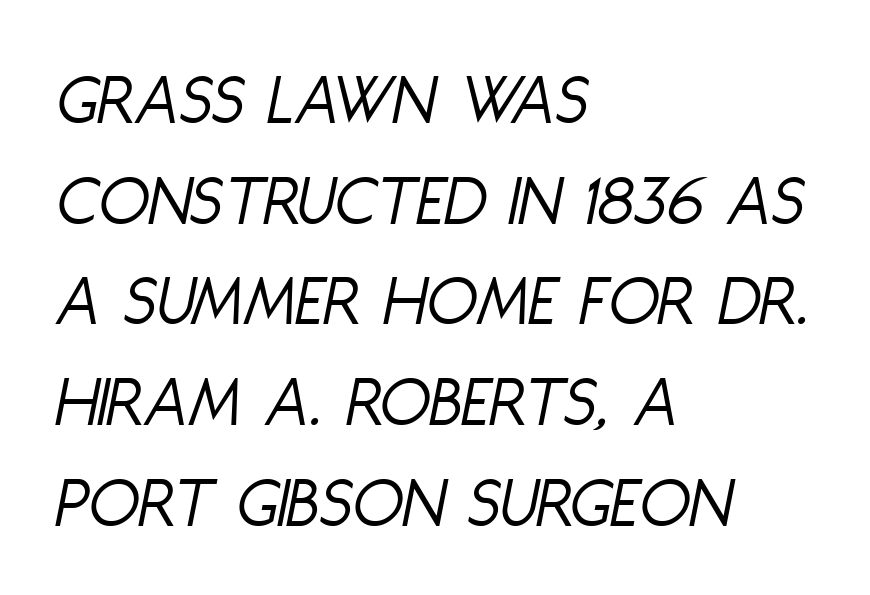
{"italic": "yes", "lean": "right", "slant_degrees": 11, "bold": "no", "weight": "light", "width": "condensed", "stroke_contrast": "low", "x_height": "large", "monospaced": "no", "underline": "no", "align": "left", "line_spacing": "normal", "line_spacing_ratio": 1.36, "letter_spacing": "normal", "letter_spacing_em": 0.0, "glyph_px": 74}
